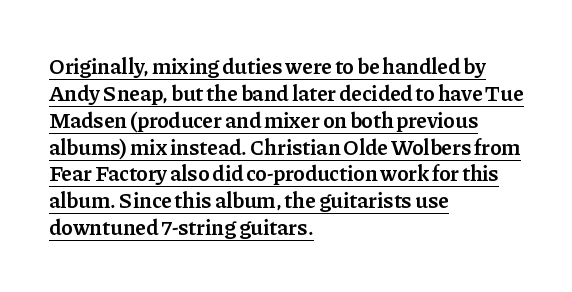
The image shows 22 px text type, upright; set left-aligned, line spacing 1.22x, normal letter spacing, underlined.
